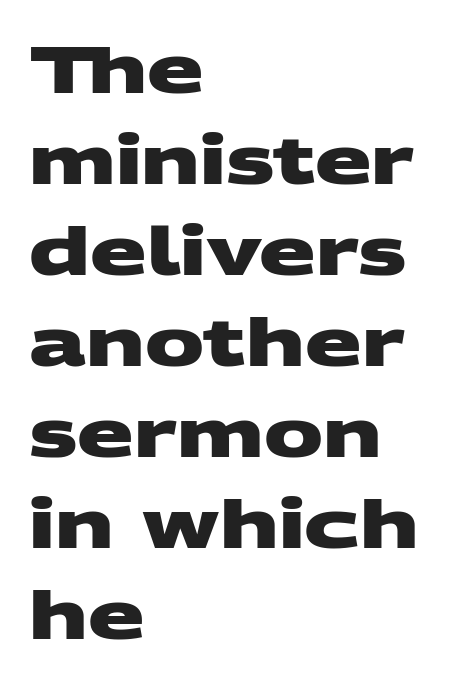
Q: Is the text bold? A: Yes.
Q: Is the typeface a serif or a sans-serif typeface? A: Sans-serif.
Q: Is the text underlined? A: No.
Q: How is the paragraph aligned? A: Left-aligned.
Q: Is the spacing between letters normal or unusually wide? A: Normal.
Q: Is the spacing between lines tight, normal or loose? A: Normal.
Q: Width (condensed, normal, or wide)? A: Wide.
Q: Stroke contrast? A: Medium.
Q: x-height? A: Large.
Q: Monospaced? A: No.
